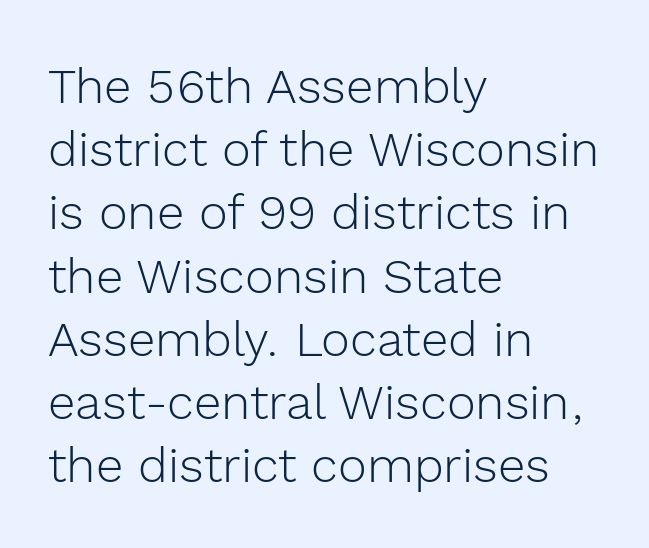
The image shows 49 px light sans-serif type, upright; set left-aligned, normal line spacing (1.29x), normal letter spacing, not underlined; a medium x-height.
